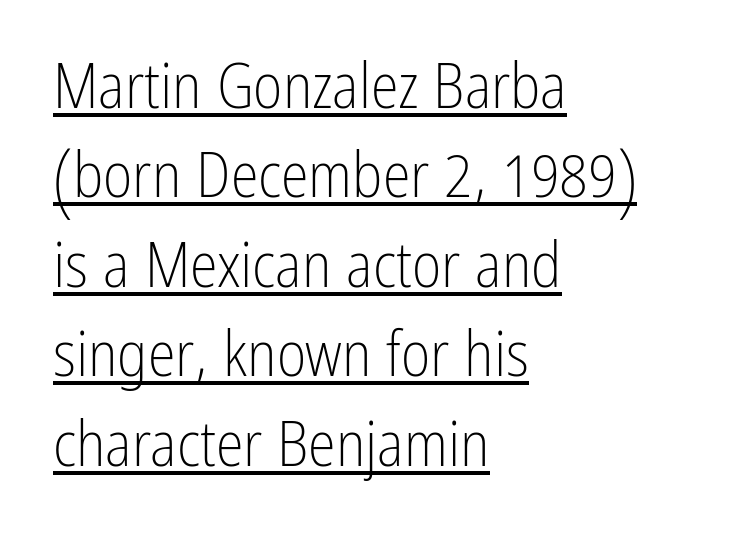
The image shows 63 px light, condensed sans-serif type, upright; set left-aligned, normal line spacing (1.42x), normal letter spacing, underlined; low stroke contrast and a medium x-height.
